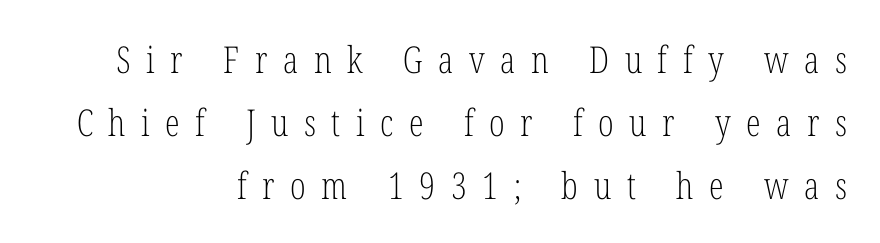
The image shows 37 px light, condensed serif type, upright; set right-aligned, normal line spacing (1.7x), unusually wide letter spacing (+0.42 em), not underlined; low stroke contrast and a medium x-height.
